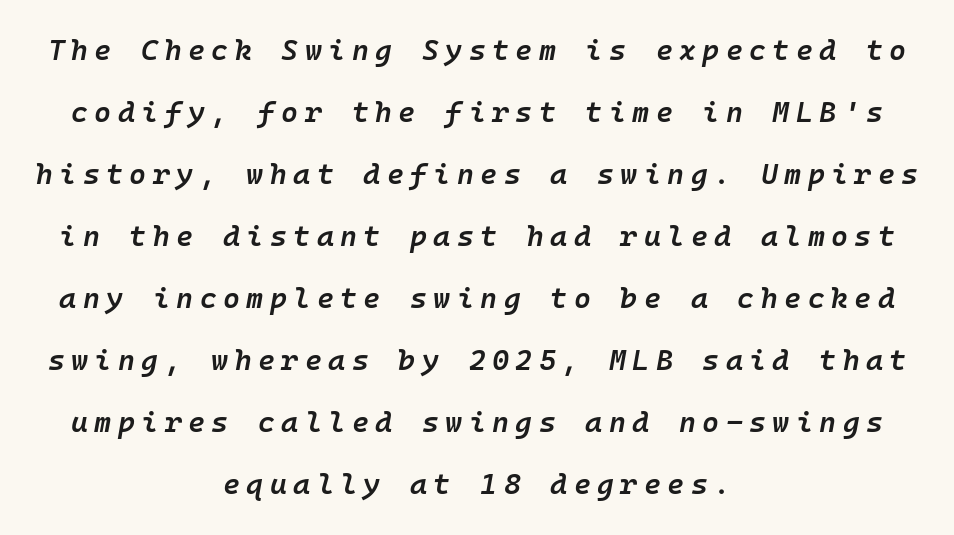
{"italic": "yes", "lean": "right", "slant_degrees": 10, "bold": "semi", "weight": "semibold", "width": "normal", "stroke_contrast": "low", "x_height": "medium", "monospaced": "yes", "underline": "no", "align": "center", "line_spacing": "loose", "line_spacing_ratio": 2.14, "letter_spacing": "wide", "letter_spacing_em": 0.22, "glyph_px": 29}
